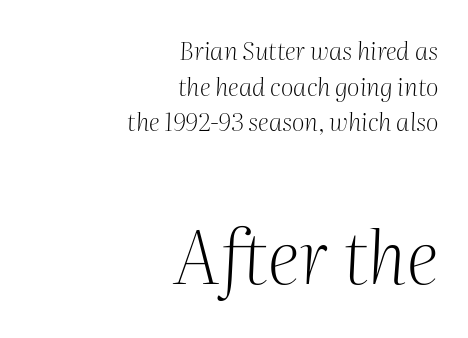
{"serif": "yes", "italic": "yes", "lean": "right", "slant_degrees": 2, "bold": "no", "weight": "light", "width": "normal", "stroke_contrast": "medium", "x_height": "medium", "monospaced": "no", "underline": "no", "align": "right", "line_spacing": "normal", "line_spacing_ratio": 1.43, "letter_spacing": "normal", "letter_spacing_em": 0.0, "larger_block": "second", "size_ratio": 2.96, "glyph_px": 74}
